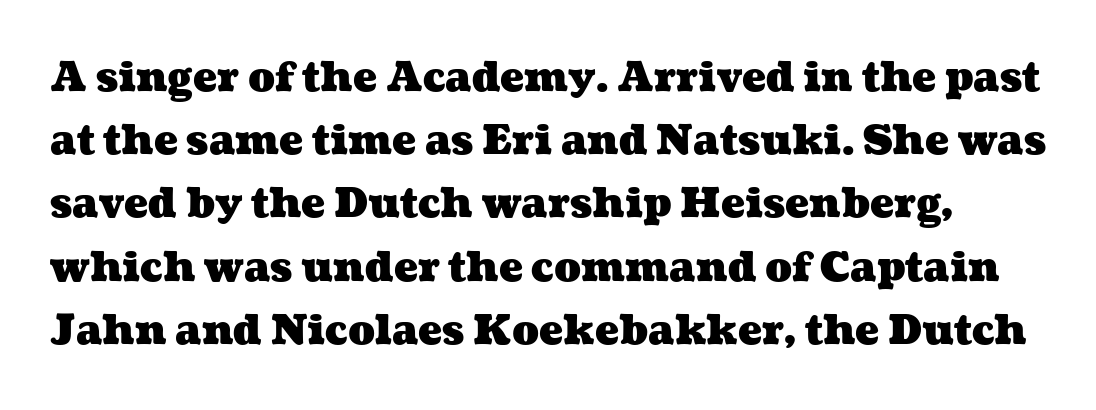
The image shows 40 px heavy, wide type; set normal line spacing (1.58x), normal letter spacing, not underlined; medium stroke contrast and a medium x-height.
